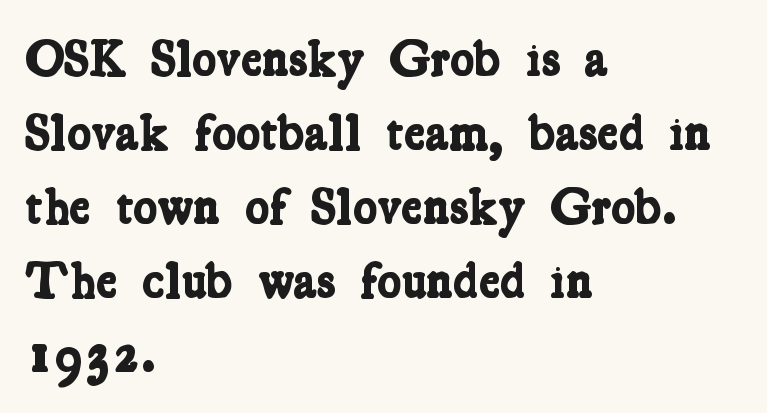
The image shows 51 px bold, condensed serif type; set left-aligned, normal line spacing (1.45x), normal letter spacing, not underlined; low stroke contrast and a medium x-height.
